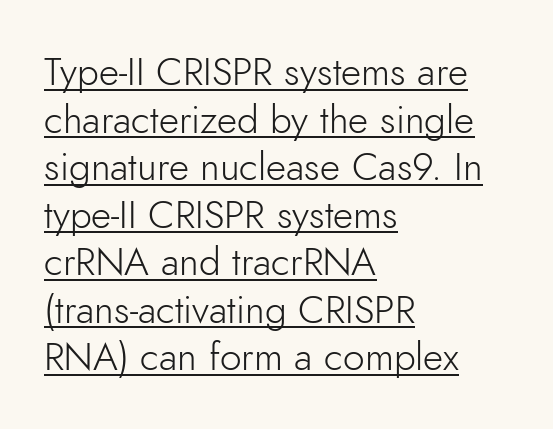
{"serif": "no", "italic": "no", "bold": "no", "weight": "light", "width": "normal", "stroke_contrast": "low", "x_height": "small", "monospaced": "no", "underline": "yes", "align": "left", "line_spacing_ratio": 1.22, "letter_spacing": "normal", "letter_spacing_em": 0.0, "glyph_px": 39}
